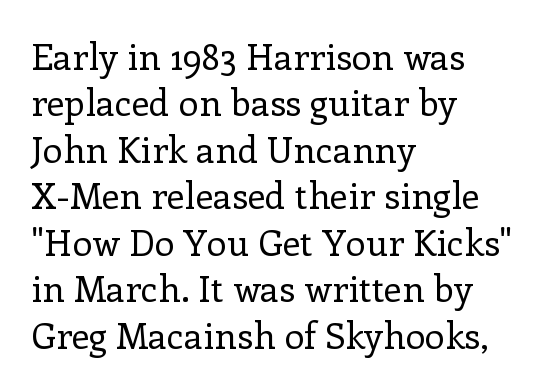
The image shows 36 px regular-weight serif type, upright; set left-aligned, normal line spacing (1.29x), normal letter spacing, not underlined; low stroke contrast and a medium x-height.
